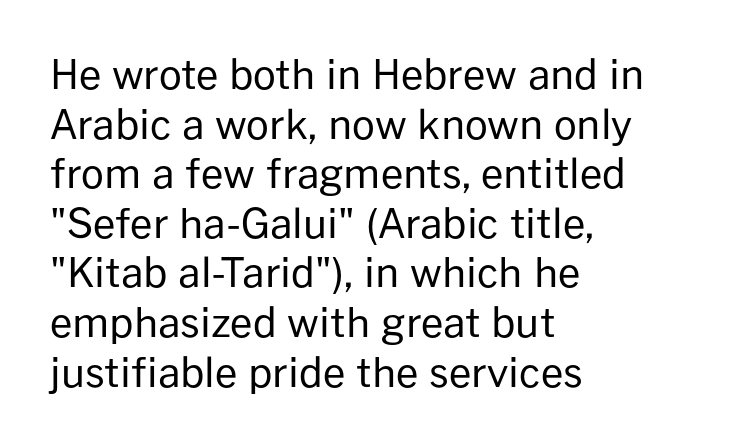
The glyphs in this specimen are sans serif. Think standard paragraph weight, or any step lighter than that. Tracking value appears to be zero — textbook default spacing. Note the varied advance widths — an 'i' is clearly narrower than an 'm'.
